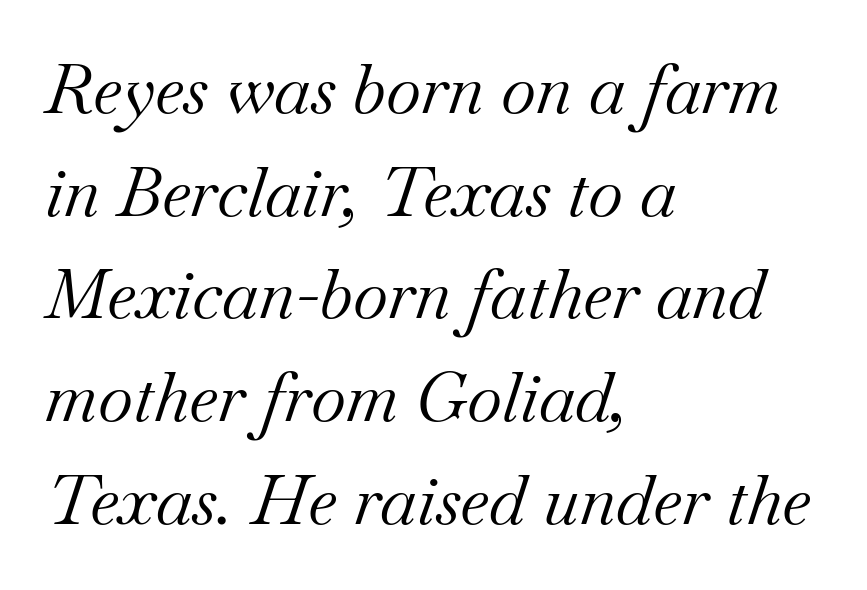
{"serif": "yes", "italic": "yes", "lean": "right", "slant_degrees": 18, "bold": "no", "weight": "regular", "width": "normal", "stroke_contrast": "medium", "x_height": "small", "monospaced": "no", "underline": "no", "align": "left", "line_spacing": "normal", "line_spacing_ratio": 1.51, "letter_spacing": "normal", "letter_spacing_em": 0.0, "glyph_px": 68}
